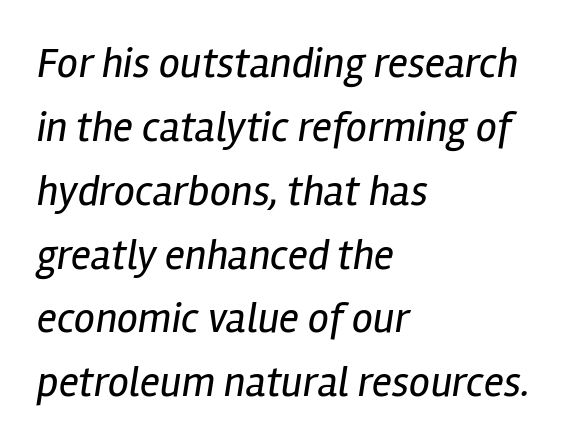
Vertical spacing — default. In terms of letterspacing, this is plain default setting. Is the block centered? No — it sits flush against the left margin. Designer's note — italics engaged. The passage shown is typed in a proportional face where columns would drift. Glance below the letters and you will spot only blank space.
